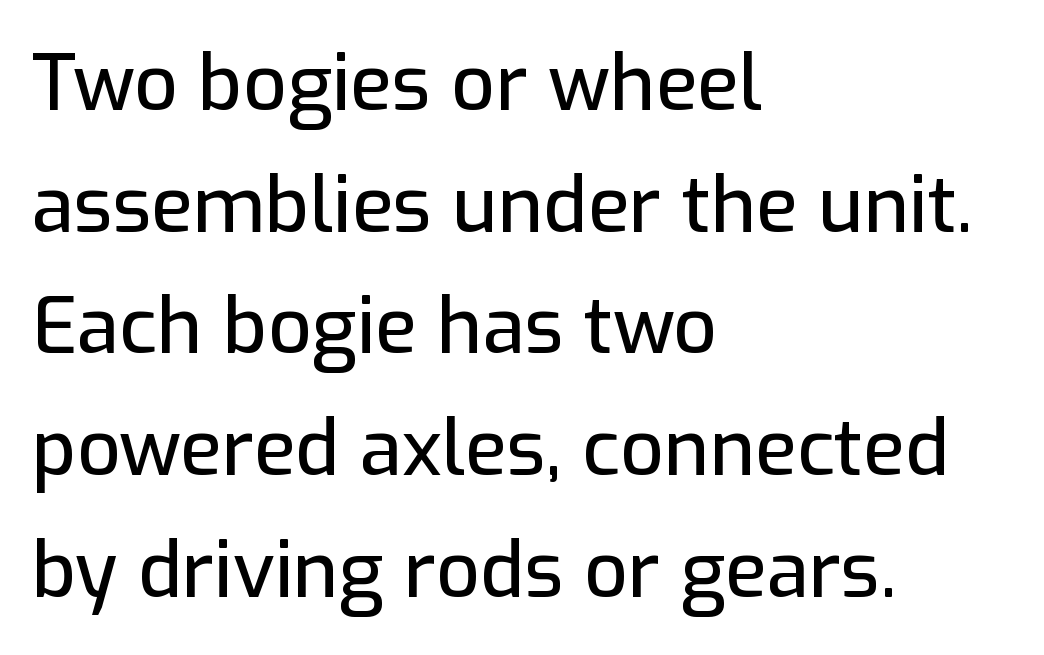
These lines were composed using upright roman letters. Proportional: the letters do not fall into vertical columns. Vertical spacing — default. Left-aligned paragraph, ragged on the right. The glyphs in this specimen are sans serif.
